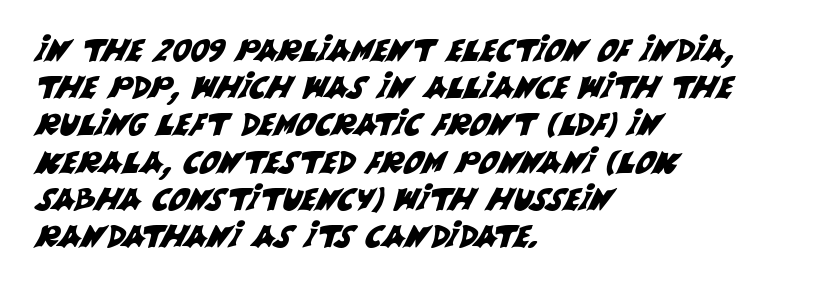
The image shows 31 px sans-serif type; set left-aligned, line spacing 1.2x, normal letter spacing, not underlined; medium stroke contrast and a large x-height.
